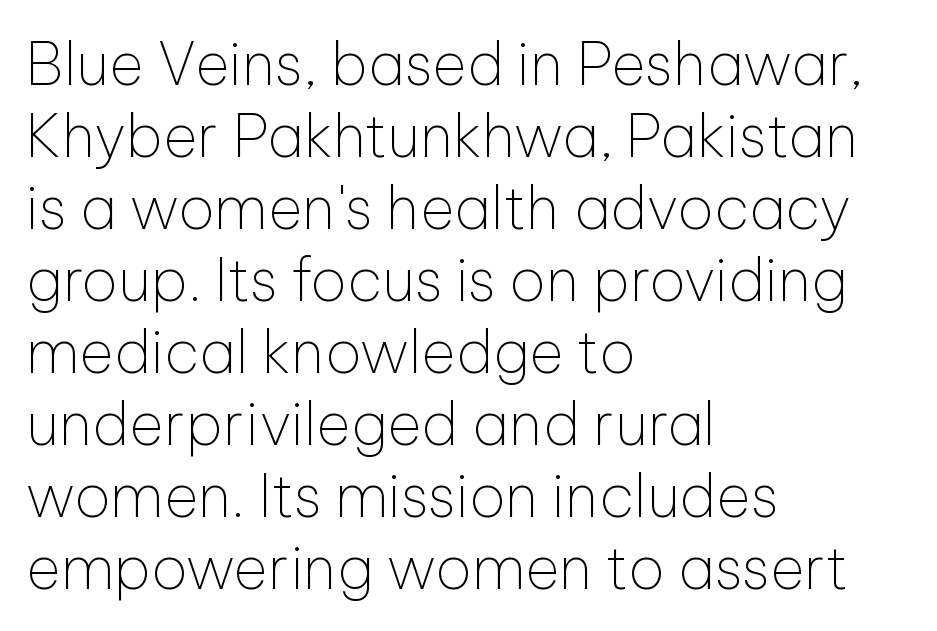
The image shows 59 px thin sans-serif type, upright; set left-aligned, line spacing 1.22x, normal letter spacing, not underlined; low stroke contrast and a medium x-height.
